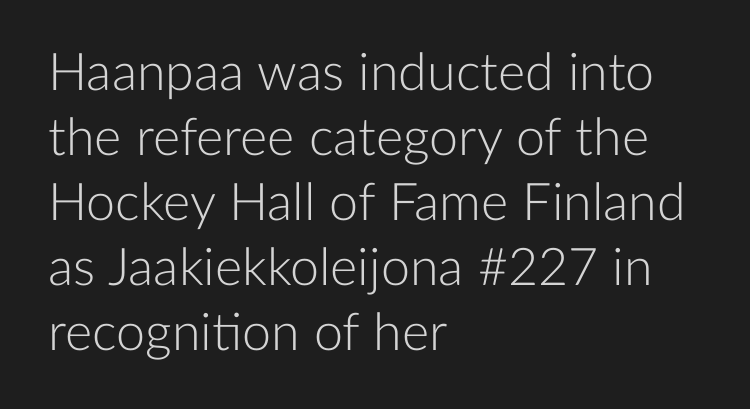
This rendering leaves character spacing at its baseline value. A typesetter would call this proportional, since set widths differ per character. Nobody drew a line under any word here. Vertical strokes here are truly vertical. Does the copy run flush right? No — it runs flush left.
